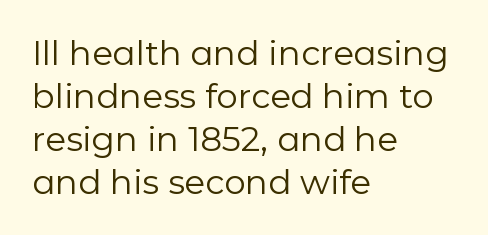
The letters advance in unequal steps, a hallmark of proportional type. Descender tails drop into unmarked territory. Leading matches the norm, producing a regular column. The lines are quadded left. The tracking reads as untouched default to a designer's eye. Are there feet on the stems? There aren't — it's a sans.
